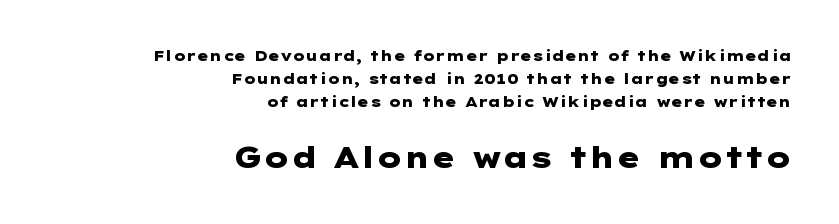
The image shows 29 px heavy, wide sans-serif type, upright; set right-aligned, normal line spacing (1.65x), normal letter spacing, not underlined; the second (bottom) block is 2.07x larger; low stroke contrast and a medium x-height.
